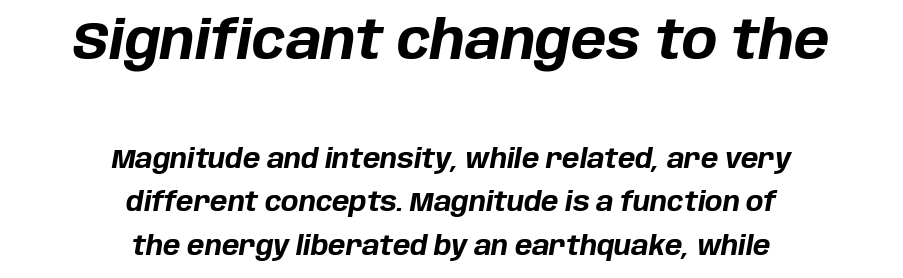
The image shows 53 px bold type, italic (leaning right); set centered, normal line spacing (1.67x), normal letter spacing, not underlined; the first (top) block is 2.04x larger; low stroke contrast and a large x-height.
